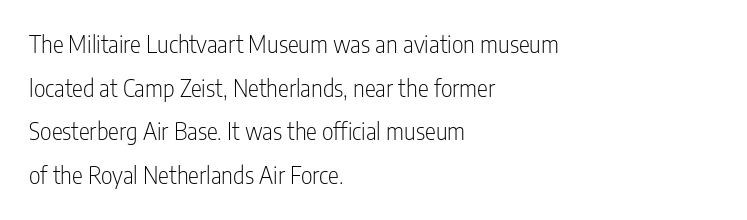
The baseline area is clear. The lines are quadded left. Every character sits straight up, as roman type does. Look at the tracking — it's just the regular setting, nothing added.
